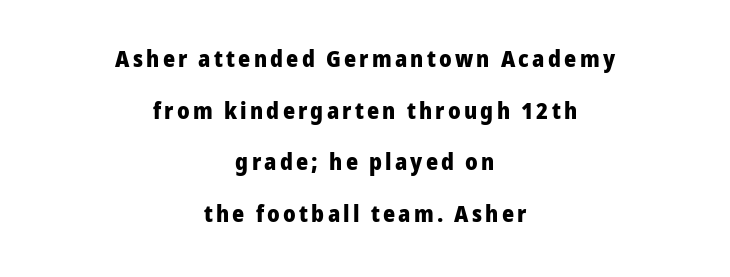
The image shows 23 px bold type, upright; set centered, loose line spacing (2.24x), not underlined.
